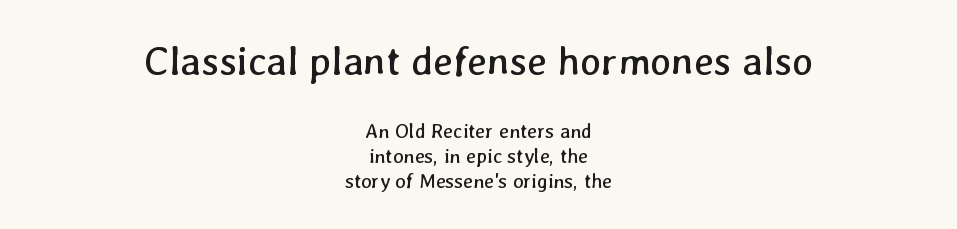
Q: Is the text bold? A: No.
Q: Is the text underlined? A: No.
Q: How is the paragraph aligned? A: Centered.
Q: Is the spacing between letters normal or unusually wide? A: Normal.
Q: Is the spacing between lines tight, normal or loose? A: Normal.
Q: Which block of text is set in a larger size, the first (top) or the second (bottom)? A: The first (top) one.
Q: Width (condensed, normal, or wide)? A: Normal.
Q: Stroke contrast? A: Low.
Q: x-height? A: Medium.
Q: Monospaced? A: No.
